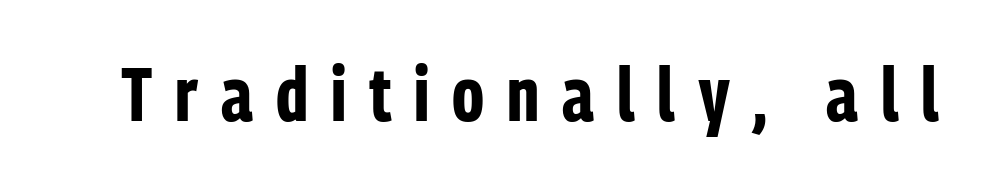
Q: Is the text bold? A: Yes.
Q: Is the text italic (slanted)? A: No, it is upright.
Q: Is the typeface a serif or a sans-serif typeface? A: Sans-serif.
Q: Is the text underlined? A: No.
Q: Is the spacing between letters normal or unusually wide? A: Unusually wide.
Q: Width (condensed, normal, or wide)? A: Condensed.
Q: Stroke contrast? A: Low.
Q: x-height? A: Medium.
Q: Monospaced? A: No.
